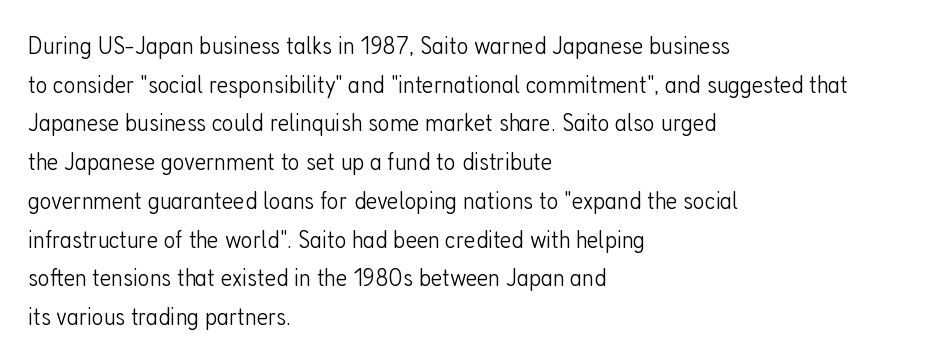
The image shows 26 px text type, upright; set left-aligned, normal line spacing (1.49x), normal letter spacing, not underlined.
